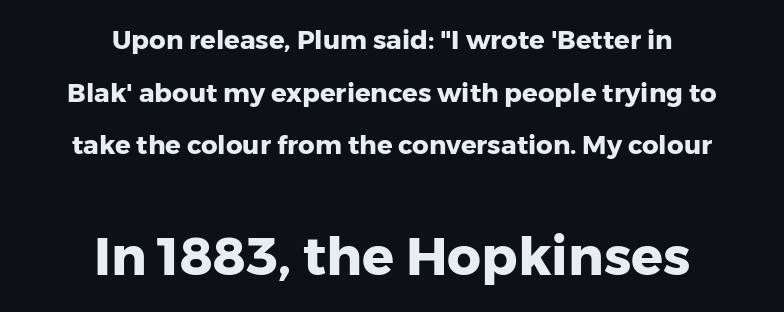
Q: Is the text bold? A: Yes.
Q: Is the text italic (slanted)? A: No, it is upright.
Q: Is the typeface a serif or a sans-serif typeface? A: Sans-serif.
Q: Is the text underlined? A: No.
Q: How is the paragraph aligned? A: Centered.
Q: Is the spacing between letters normal or unusually wide? A: Normal.
Q: Is the spacing between lines tight, normal or loose? A: Loose.
Q: Which block of text is set in a larger size, the first (top) or the second (bottom)? A: The second (bottom) one.
Q: Width (condensed, normal, or wide)? A: Normal.
Q: Stroke contrast? A: Low.
Q: x-height? A: Medium.
Q: Monospaced? A: No.
